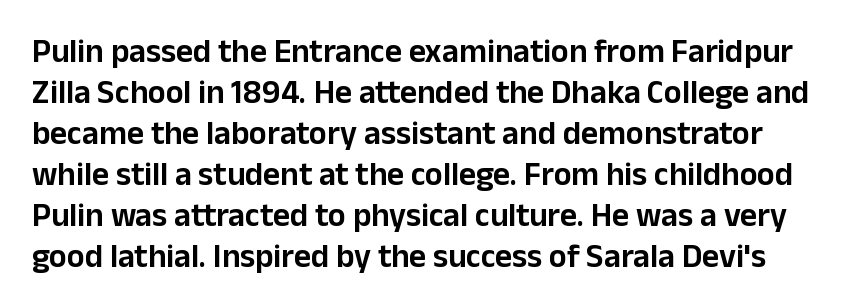
The image shows 33 px sans-serif type, upright; set line spacing 1.24x, normal letter spacing, not underlined; low stroke contrast and a medium x-height.
